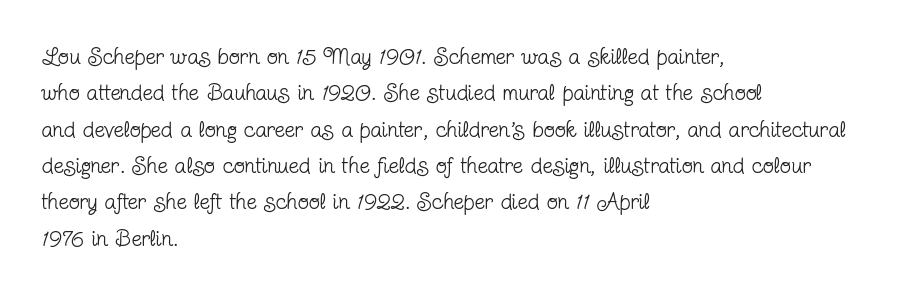
Q: Is the text bold? A: No.
Q: Is the text italic (slanted)? A: No, it is upright.
Q: Is the text underlined? A: No.
Q: How is the paragraph aligned? A: Left-aligned.
Q: Is the spacing between letters normal or unusually wide? A: Normal.
Q: Is the spacing between lines tight, normal or loose? A: Normal.
